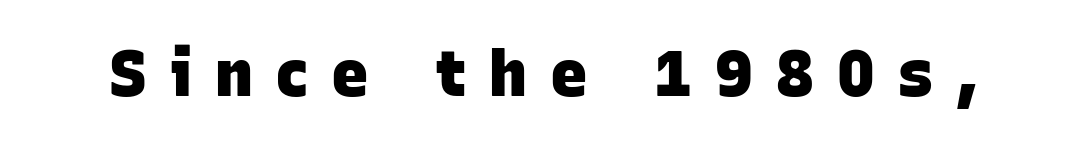
Q: Is the text bold? A: Yes.
Q: Is the typeface a serif or a sans-serif typeface? A: Sans-serif.
Q: Is the text underlined? A: No.
Q: Is the spacing between letters normal or unusually wide? A: Unusually wide.
Q: Width (condensed, normal, or wide)? A: Normal.
Q: Stroke contrast? A: Low.
Q: x-height? A: Large.
Q: Monospaced? A: No.
